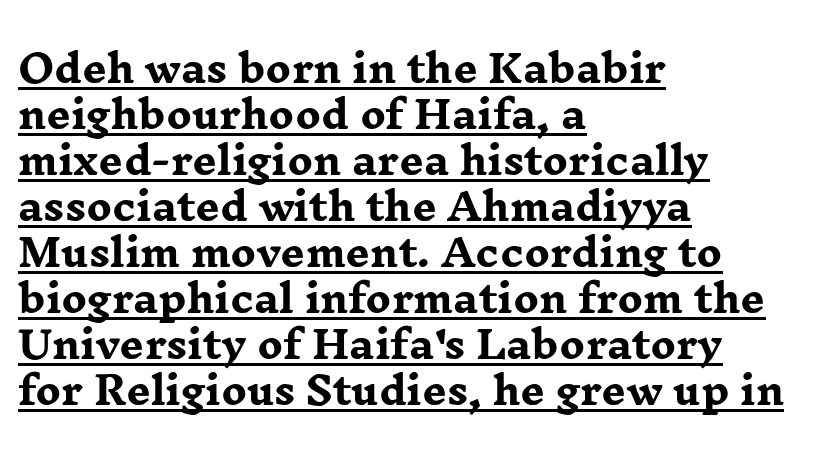
{"serif": "yes", "italic": "no", "bold": "yes", "weight": "heavy", "width": "wide", "stroke_contrast": "low", "x_height": "medium", "monospaced": "no", "underline": "yes", "align": "left", "line_spacing_ratio": 1.21, "letter_spacing": "normal", "letter_spacing_em": 0.0, "glyph_px": 38}
